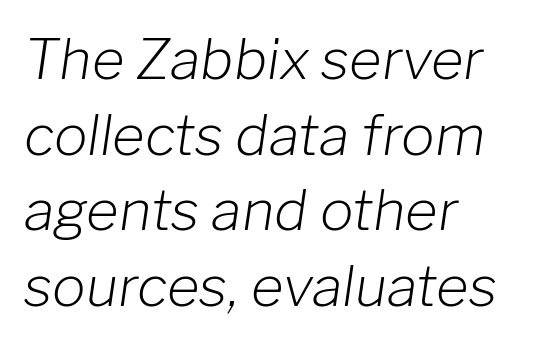
Compared with typical paragraphs, the rows here are spaced about the same. Is the block centered? No — it sits flush against the left margin. This is not heavy type; no bold has been used. Nobody touched the tracking dial on this one.
